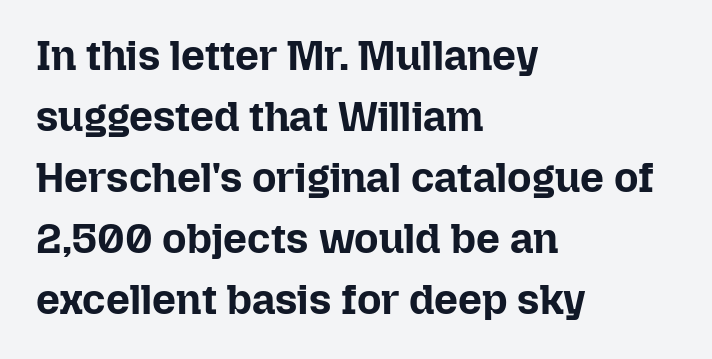
Q: Is the text bold? A: Yes.
Q: Is the text italic (slanted)? A: No, it is upright.
Q: Is the text underlined? A: No.
Q: How is the paragraph aligned? A: Left-aligned.
Q: Is the spacing between letters normal or unusually wide? A: Normal.
Q: Is the spacing between lines tight, normal or loose? A: Normal.
Q: Width (condensed, normal, or wide)? A: Normal.
Q: Stroke contrast? A: Low.
Q: x-height? A: Medium.
Q: Monospaced? A: No.
